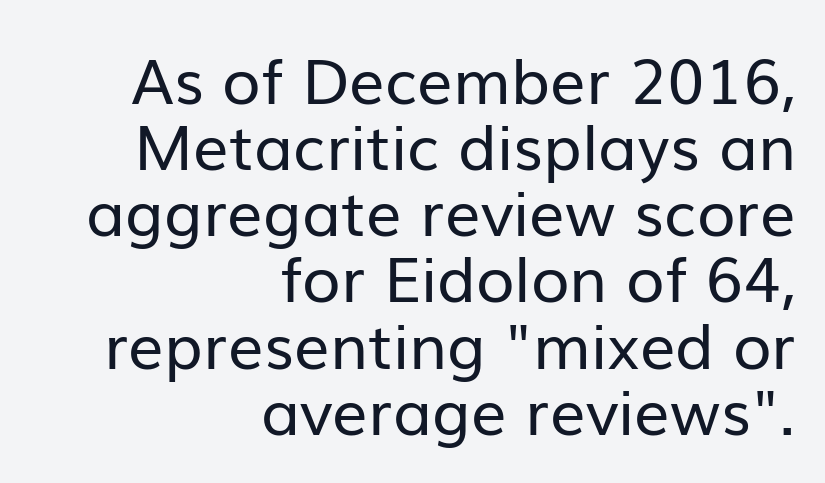
{"serif": "no", "italic": "no", "bold": "no", "weight": "regular", "width": "normal", "stroke_contrast": "low", "x_height": "medium", "monospaced": "no", "underline": "no", "align": "right", "line_spacing": "tight", "line_spacing_ratio": 1.05, "letter_spacing": "normal", "letter_spacing_em": 0.0, "glyph_px": 63}
